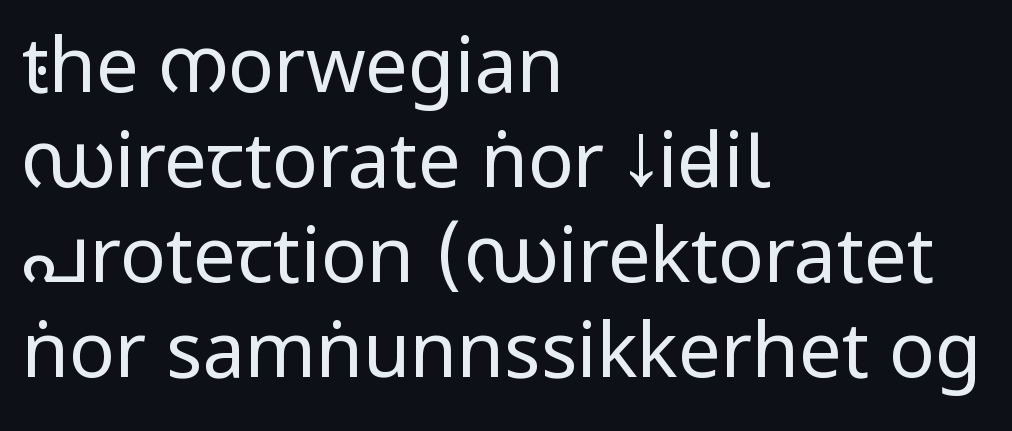
The image shows 76 px regular-weight, condensed sans-serif type, upright; set left-aligned, normal line spacing (1.25x), normal letter spacing, not underlined; low stroke contrast and a large x-height.
